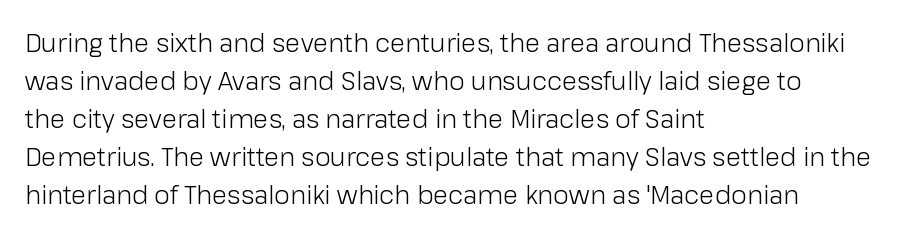
Q: Is the text bold? A: No.
Q: Is the text italic (slanted)? A: No, it is upright.
Q: Is the text underlined? A: No.
Q: How is the paragraph aligned? A: Left-aligned.
Q: Is the spacing between letters normal or unusually wide? A: Normal.
Q: Is the spacing between lines tight, normal or loose? A: Normal.
